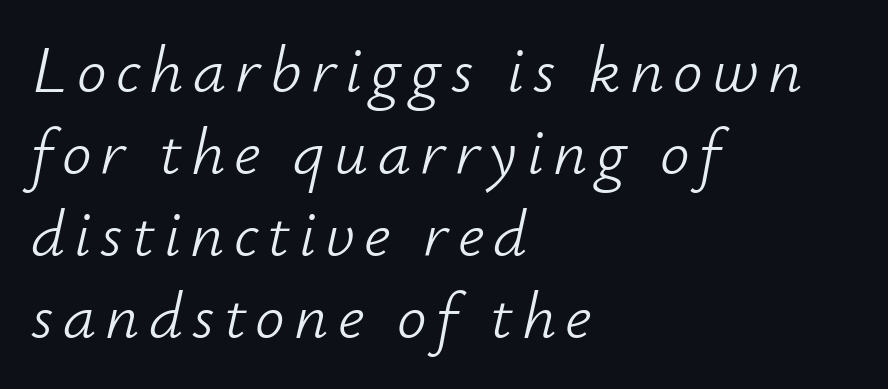
When letters slant like this, we call the style italic. The rendering anchors every line to the left-hand side. The passage shown is typed in a proportional face where columns would drift. This is not heavy type; no bold has been used.
